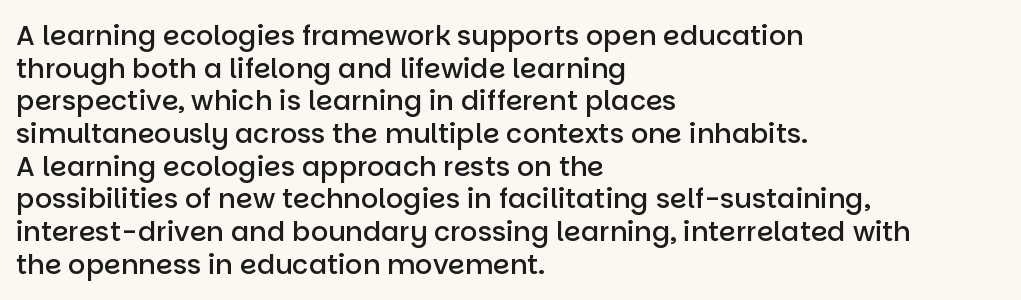
Q: Is the text bold? A: Semi-bold.
Q: Is the text italic (slanted)? A: No, it is upright.
Q: Is the text underlined? A: No.
Q: How is the paragraph aligned? A: Left-aligned.
Q: Is the spacing between letters normal or unusually wide? A: Normal.
